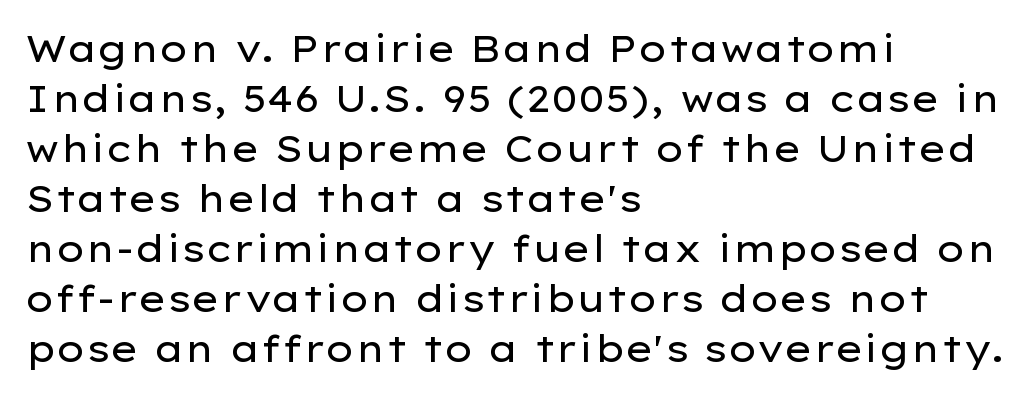
Do the characters align in a grid? No, the font is proportional. The letterforms sit at book weight or below. Students, observe: this is what conventionally led text looks like. The designer went with a sans here, leaving each stem footless. The type sits square on the baseline with zero lean.
